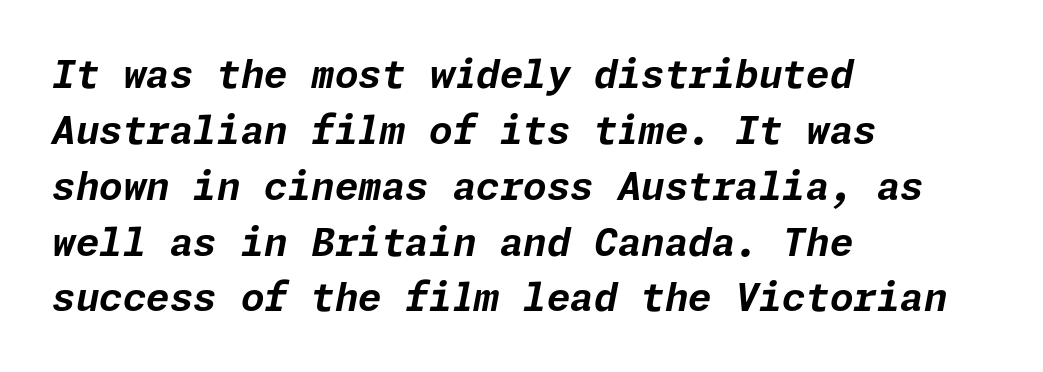
{"italic": "yes", "lean": "right", "slant_degrees": 11, "bold": "yes", "weight": "bold", "width": "normal", "stroke_contrast": "low", "x_height": "medium", "underline": "no", "align": "left", "line_spacing": "normal", "line_spacing_ratio": 1.47, "letter_spacing": "normal", "letter_spacing_em": 0.0, "glyph_px": 38}
